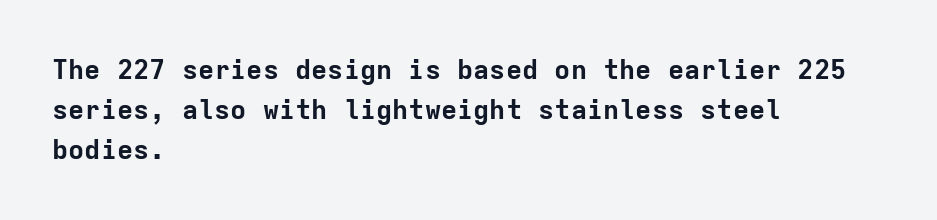
The rag falls on the right side of this text block. The axis of the letterforms is exactly vertical. Descender tails drop into unmarked territory. Inter-character spacing is left at the font's built-in metrics. Heavy, bold letterforms.
